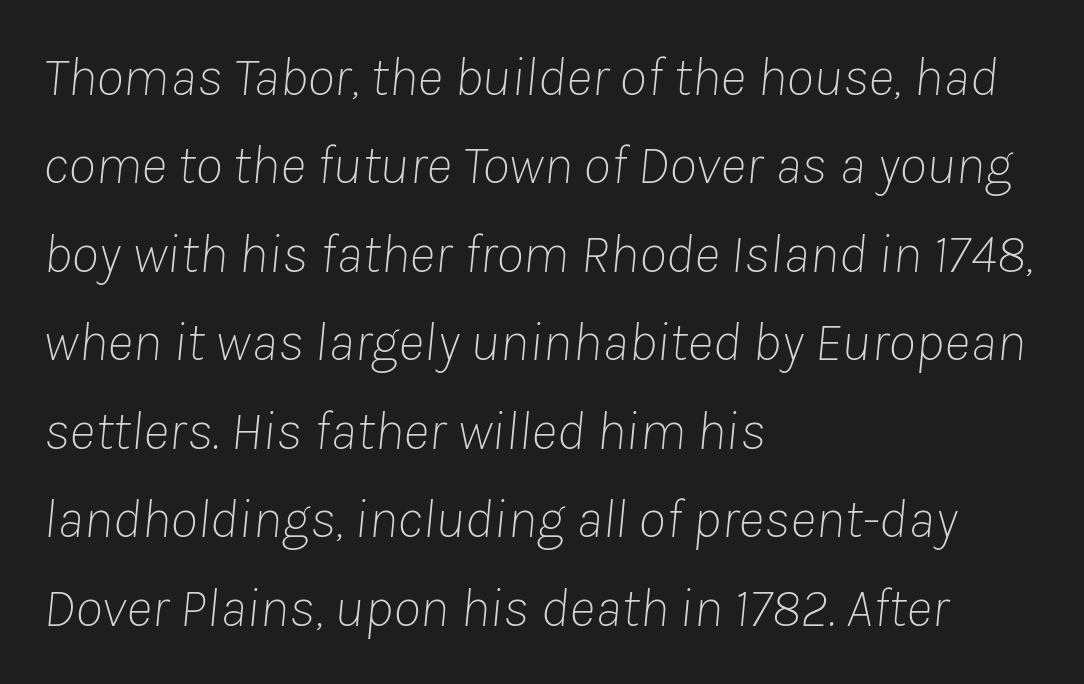
Q: Is the text bold? A: No.
Q: Is the text italic (slanted)? A: Yes, it leans right by about 8 degrees.
Q: Is the text underlined? A: No.
Q: How is the paragraph aligned? A: Left-aligned.
Q: Is the spacing between letters normal or unusually wide? A: Normal.
Q: Is the spacing between lines tight, normal or loose? A: Normal.
Q: Width (condensed, normal, or wide)? A: Normal.
Q: Stroke contrast? A: Low.
Q: x-height? A: Medium.
Q: Monospaced? A: No.
